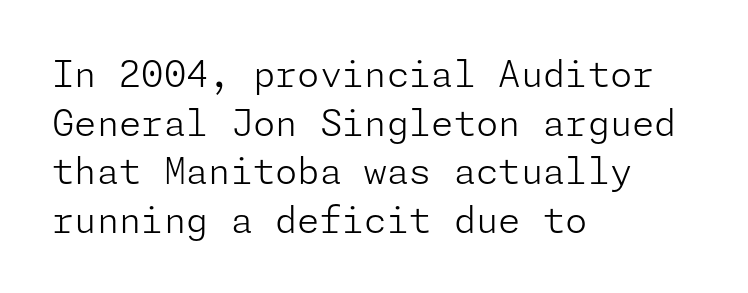
Q: Is the text bold? A: No.
Q: Is the text italic (slanted)? A: No, it is upright.
Q: Is the typeface a serif or a sans-serif typeface? A: Sans-serif.
Q: Is the text underlined? A: No.
Q: How is the paragraph aligned? A: Left-aligned.
Q: Is the spacing between letters normal or unusually wide? A: Normal.
Q: Is the spacing between lines tight, normal or loose? A: Normal.
Q: Width (condensed, normal, or wide)? A: Normal.
Q: Stroke contrast? A: Low.
Q: x-height? A: Medium.
